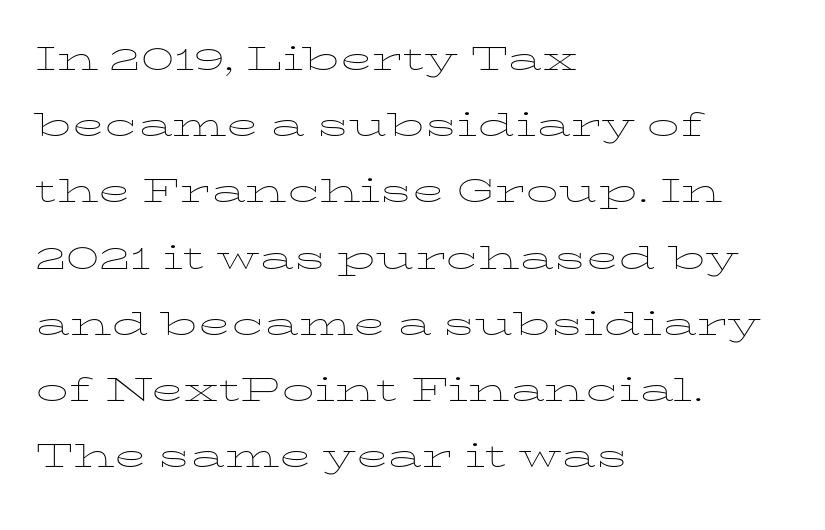
Notice how descenders clear the ascenders below comfortably — that's standard leading. The passage is arranged the way most books set body copy — flush left. Is this a fixed-width face? No — the glyphs have proportional, varying widths. No extra tracking has been applied to these lines. Ink coverage per letter is moderate at most.
